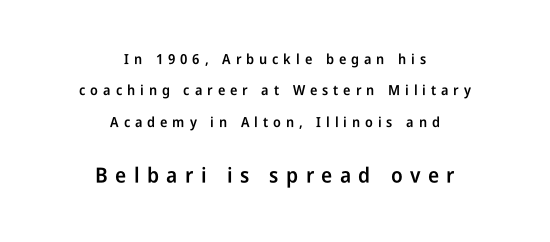
The image shows 21 px text type, upright; set centered, loose line spacing (2.25x), unusually wide letter spacing (+0.35 em), not underlined; the second (bottom) block is 1.5x larger.
